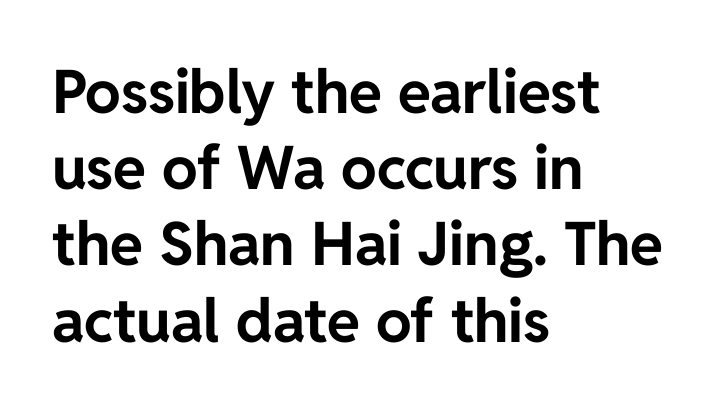
The image shows 60 px bold sans-serif type, upright; set left-aligned, normal line spacing (1.27x), normal letter spacing, not underlined; low stroke contrast and a medium x-height.
